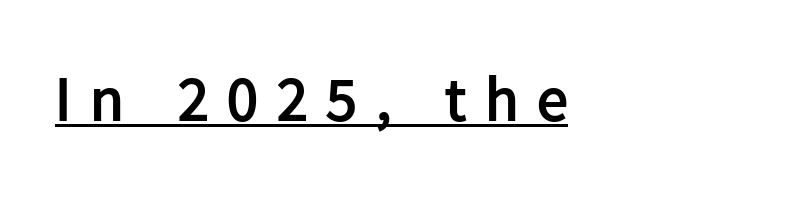
{"serif": "no", "italic": "no", "bold": "yes", "weight": "semibold", "width": "normal", "stroke_contrast": "low", "x_height": "medium", "monospaced": "no", "underline": "yes", "letter_spacing": "wide", "letter_spacing_em": 0.3, "glyph_px": 62}
